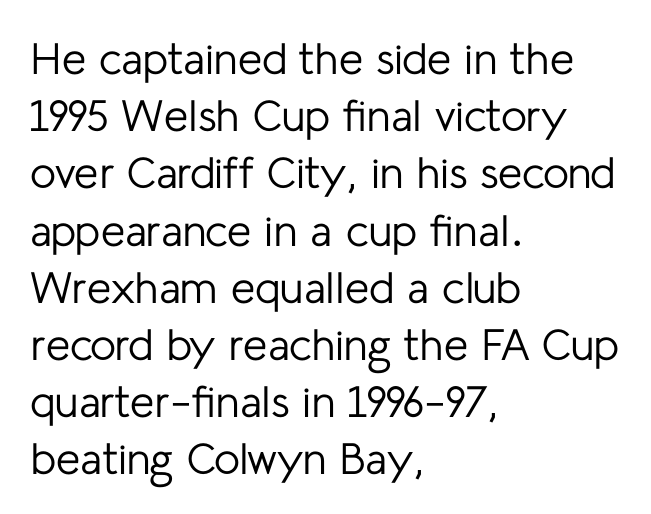
{"serif": "no", "italic": "no", "bold": "no", "weight": "regular", "width": "normal", "stroke_contrast": "low", "x_height": "medium", "monospaced": "no", "underline": "no", "align": "left", "line_spacing": "normal", "line_spacing_ratio": 1.3, "letter_spacing": "normal", "letter_spacing_em": 0.0, "glyph_px": 44}
